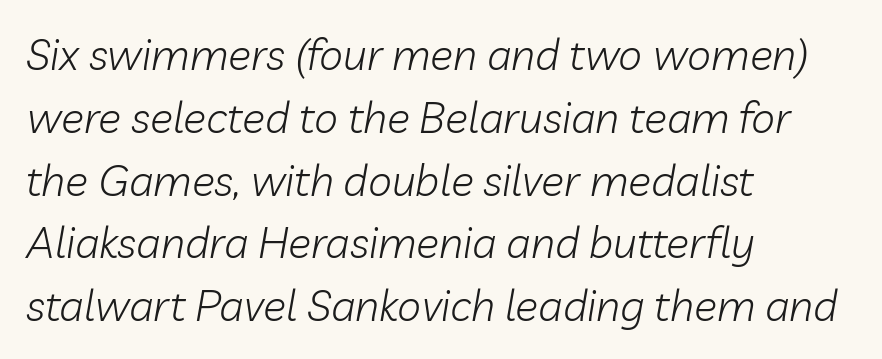
The image shows 43 px light type, italic (leaning right); set left-aligned, normal line spacing (1.46x), normal letter spacing, not underlined; low stroke contrast and a medium x-height.
